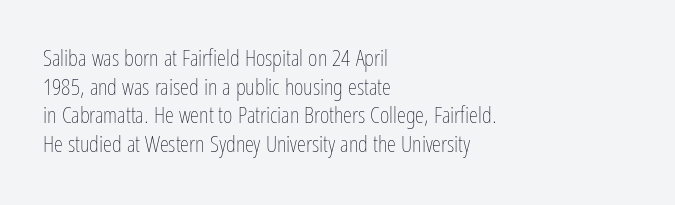
The image shows 23 px text type, upright; set left-aligned, normal line spacing (1.25x), normal letter spacing, not underlined.
